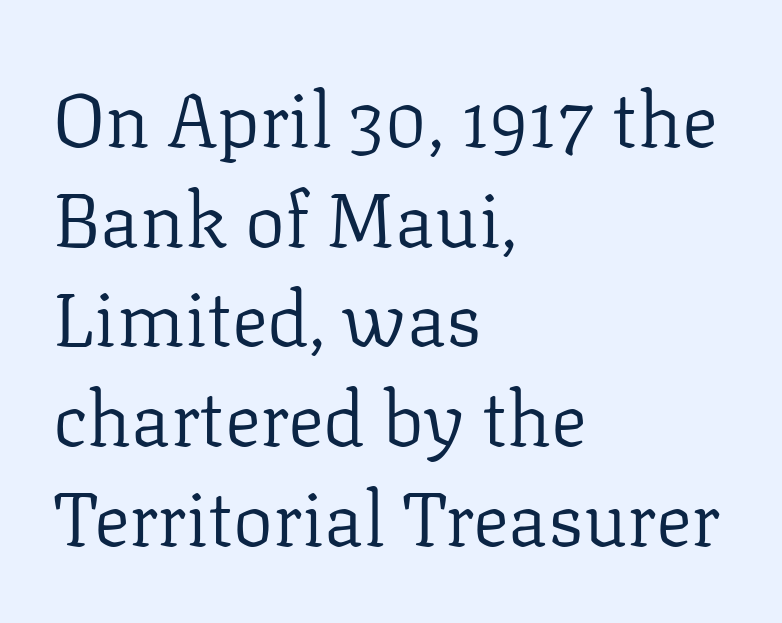
Do the characters align in a grid? No, the font is proportional. Does the copy run flush right? No — it runs flush left. The rendering keeps characters at their native spacing. Serif or sans? Serif — the stroke terminals have little feet. Style check: upright. Students, observe: this is what conventionally led text looks like.
